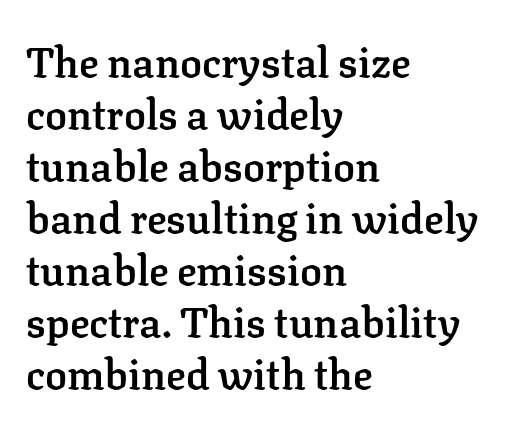
Q: Is the text bold? A: Semi-bold.
Q: Is the text italic (slanted)? A: No, it is upright.
Q: Is the typeface a serif or a sans-serif typeface? A: Serif.
Q: Is the text underlined? A: No.
Q: How is the paragraph aligned? A: Left-aligned.
Q: Is the spacing between letters normal or unusually wide? A: Normal.
Q: Is the spacing between lines tight, normal or loose? A: Normal.
Q: Width (condensed, normal, or wide)? A: Normal.
Q: Stroke contrast? A: Low.
Q: x-height? A: Medium.
Q: Monospaced? A: No.
